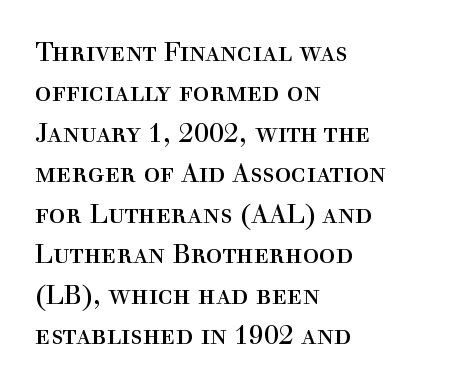
The image shows 27 px text type, upright; set left-aligned, normal line spacing (1.5x), normal letter spacing, not underlined.
